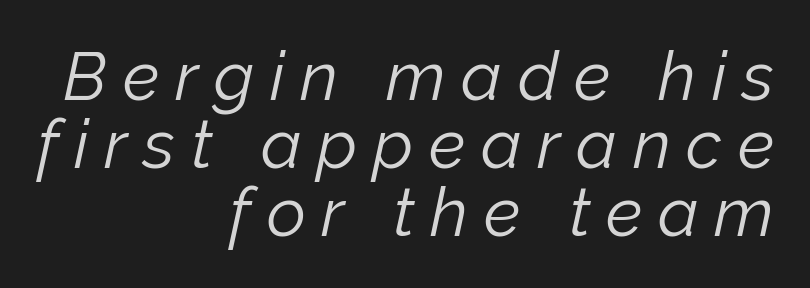
{"italic": "yes", "lean": "right", "slant_degrees": 12, "bold": "no", "weight": "light", "width": "normal", "stroke_contrast": "low", "x_height": "medium", "monospaced": "no", "underline": "no", "align": "right", "line_spacing": "tight", "line_spacing_ratio": 1.0, "letter_spacing": "wide", "letter_spacing_em": 0.23, "glyph_px": 68}
